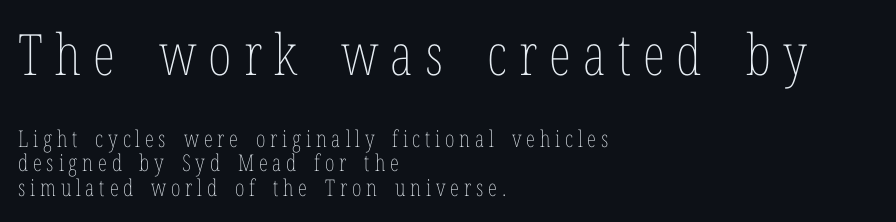
The image shows 57 px thin, condensed type, upright; set left-aligned, tight line spacing (1.06x), unusually wide letter spacing (+0.21 em), not underlined; the first (top) block is 2.48x larger; low stroke contrast and a medium x-height.
